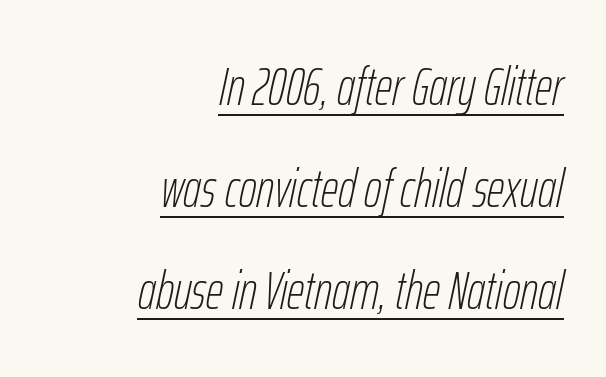
{"italic": "yes", "lean": "right", "slant_degrees": 12, "bold": "no", "weight": "thin", "width": "condensed", "stroke_contrast": "low", "x_height": "medium", "monospaced": "no", "underline": "yes", "align": "right", "line_spacing_ratio": 1.89, "letter_spacing": "normal", "letter_spacing_em": 0.0, "glyph_px": 54}
